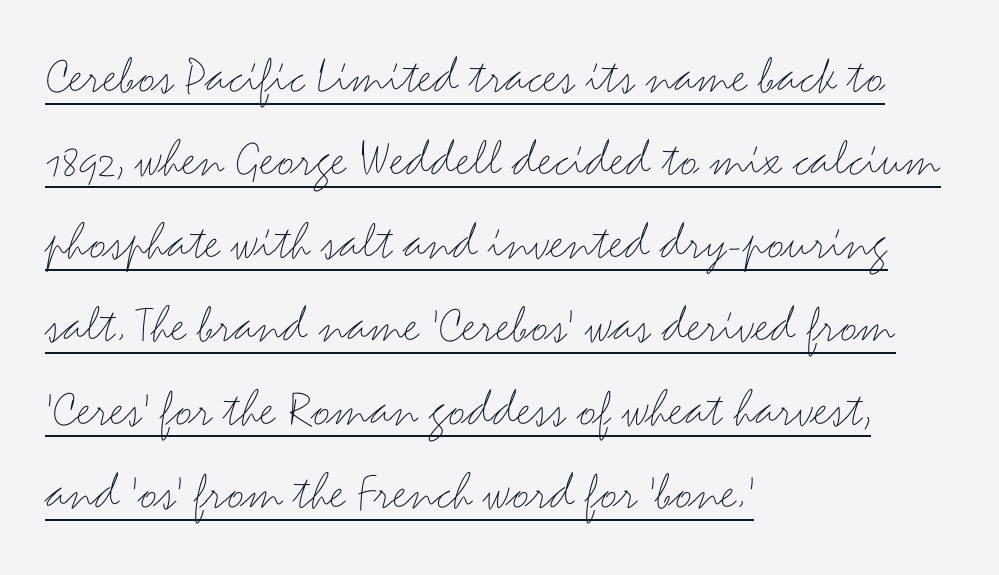
The letters advance in unequal steps, a hallmark of proportional type. Spacing between characters is what you'd get straight out of the box. Is there an underline? Yes — a line sits under the letters. The weight would be labelled regular, book, light, or lighter still. Vertically, the passage feels balanced, rows spaced as you'd expect.
